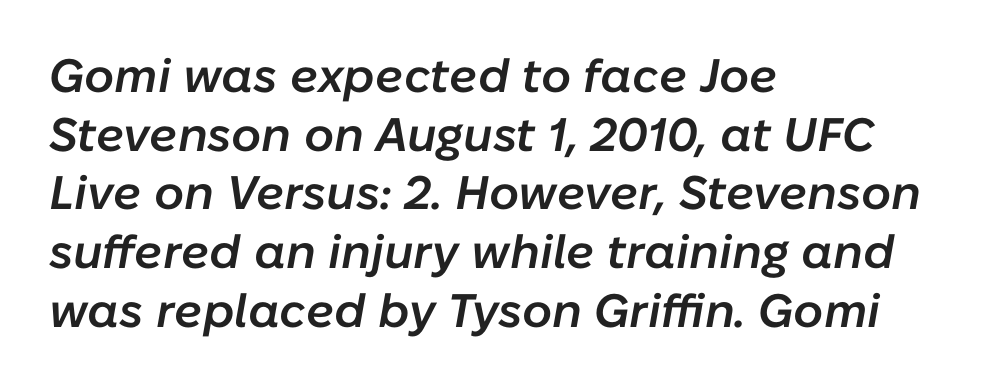
Q: Is the text bold? A: Semi-bold.
Q: Is the text italic (slanted)? A: Yes, it leans right by about 10 degrees.
Q: Is the text underlined? A: No.
Q: How is the paragraph aligned? A: Left-aligned.
Q: Is the spacing between letters normal or unusually wide? A: Normal.
Q: Is the spacing between lines tight, normal or loose? A: Normal.
Q: Width (condensed, normal, or wide)? A: Normal.
Q: Stroke contrast? A: Low.
Q: x-height? A: Medium.
Q: Monospaced? A: No.
